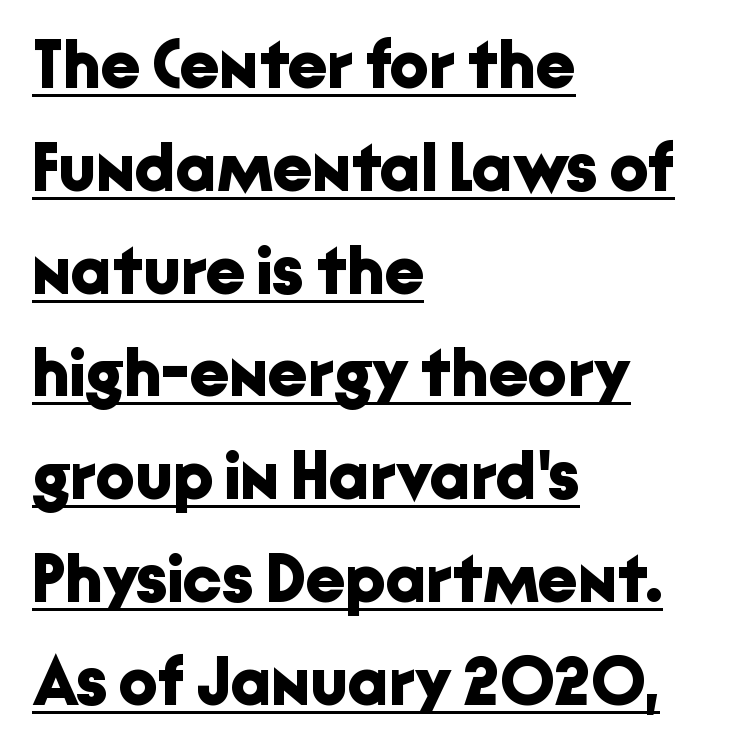
The image shows 69 px bold sans-serif type, upright; set left-aligned, normal line spacing (1.49x), normal letter spacing, underlined; low stroke contrast and a medium x-height.
